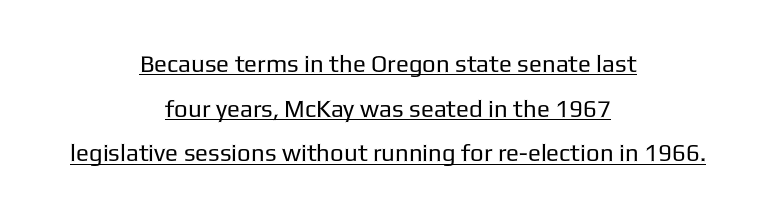
Q: Is the text bold? A: No.
Q: Is the text italic (slanted)? A: No, it is upright.
Q: Is the text underlined? A: Yes.
Q: How is the paragraph aligned? A: Centered.
Q: Is the spacing between letters normal or unusually wide? A: Normal.
